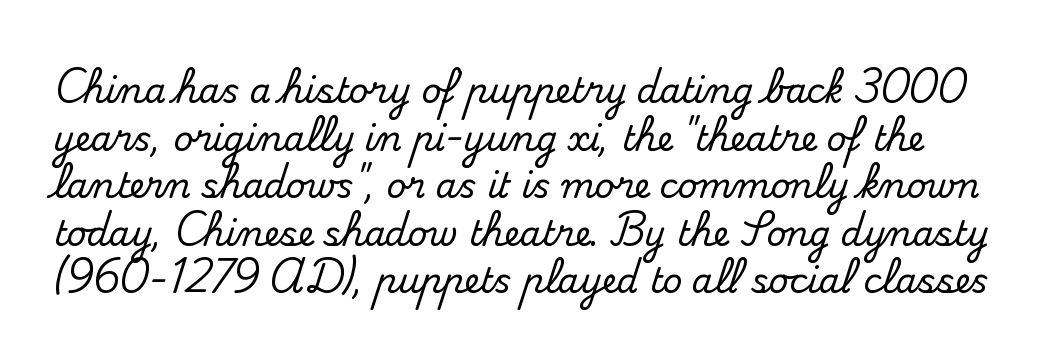
{"width": "normal", "stroke_contrast": "medium", "x_height": "small", "monospaced": "no", "underline": "no", "line_spacing": "normal", "line_spacing_ratio": 1.4, "letter_spacing": "normal", "letter_spacing_em": 0.0, "glyph_px": 34}
